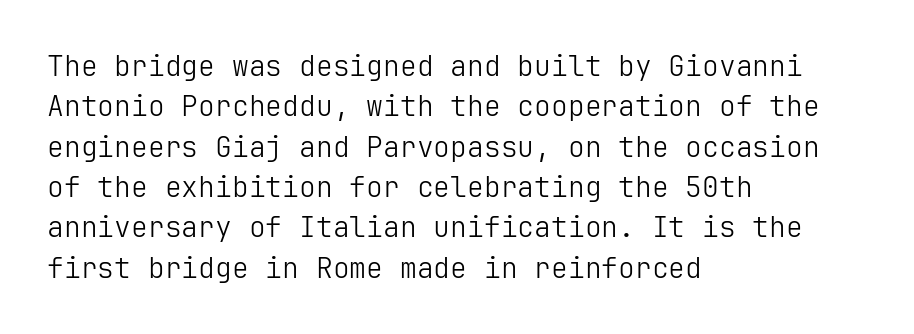
Q: Is the text bold? A: No.
Q: Is the text italic (slanted)? A: No, it is upright.
Q: Is the typeface a serif or a sans-serif typeface? A: Sans-serif.
Q: Is the text underlined? A: No.
Q: How is the paragraph aligned? A: Left-aligned.
Q: Is the spacing between letters normal or unusually wide? A: Normal.
Q: Is the spacing between lines tight, normal or loose? A: Normal.
Q: Width (condensed, normal, or wide)? A: Normal.
Q: Stroke contrast? A: Low.
Q: x-height? A: Medium.
